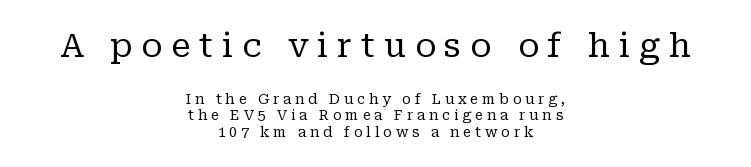
{"serif": "yes", "italic": "no", "bold": "no", "weight": "regular", "width": "normal", "stroke_contrast": "low", "x_height": "medium", "monospaced": "no", "underline": "no", "align": "center", "line_spacing_ratio": 1.17, "letter_spacing": "wide", "letter_spacing_em": 0.27, "larger_block": "first", "size_ratio": 2.36, "glyph_px": 33}
